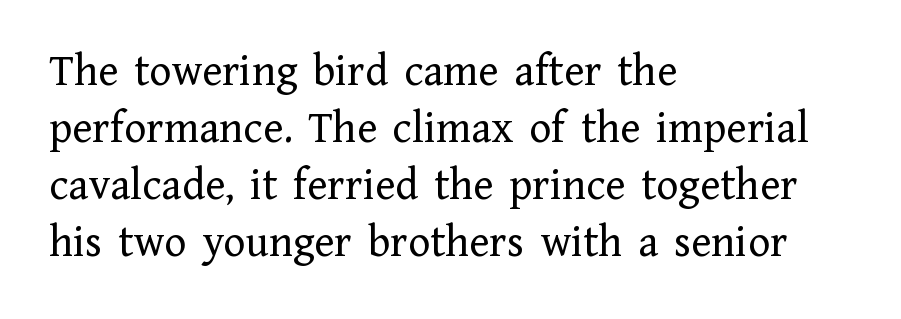
How are the letters spaced? Ordinarily, with no added tracking. This sample is left-justified, so line endings fall wherever the words run out. Quick note: not italic, upright. Check where the strokes stop: tiny serifs finish them off. This reads as an unemphasized weight, regular at the heaviest.
